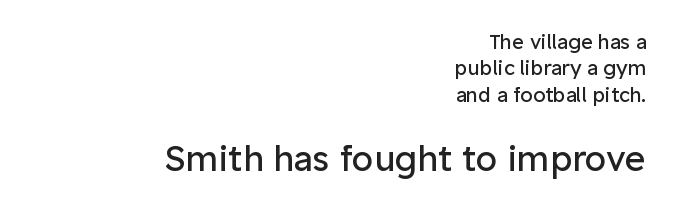
Q: Is the text bold? A: No.
Q: Is the text italic (slanted)? A: No, it is upright.
Q: Is the typeface a serif or a sans-serif typeface? A: Sans-serif.
Q: Is the text underlined? A: No.
Q: How is the paragraph aligned? A: Right-aligned.
Q: Is the spacing between letters normal or unusually wide? A: Normal.
Q: Is the spacing between lines tight, normal or loose? A: Normal.
Q: Which block of text is set in a larger size, the first (top) or the second (bottom)? A: The second (bottom) one.
Q: Width (condensed, normal, or wide)? A: Normal.
Q: Stroke contrast? A: Low.
Q: x-height? A: Medium.
Q: Monospaced? A: No.
